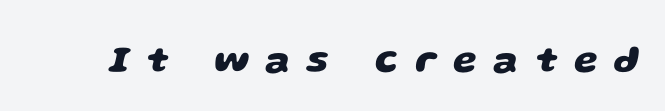
{"serif": "no", "bold": "yes", "weight": "heavy", "width": "wide", "stroke_contrast": "low", "x_height": "large", "monospaced": "no", "underline": "no", "letter_spacing": "wide", "letter_spacing_em": 0.44, "glyph_px": 38}
